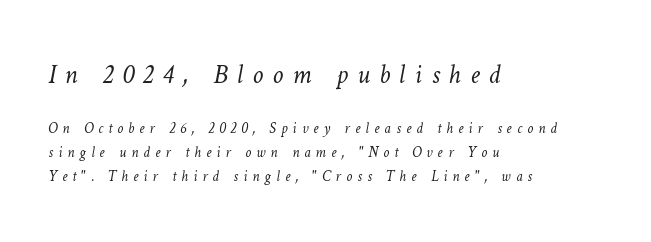
{"bold": "no", "underline": "no", "align": "left", "line_spacing": "normal", "line_spacing_ratio": 1.61, "letter_spacing": "wide", "letter_spacing_em": 0.34, "larger_block": "first", "size_ratio": 1.8, "glyph_px": 27}
